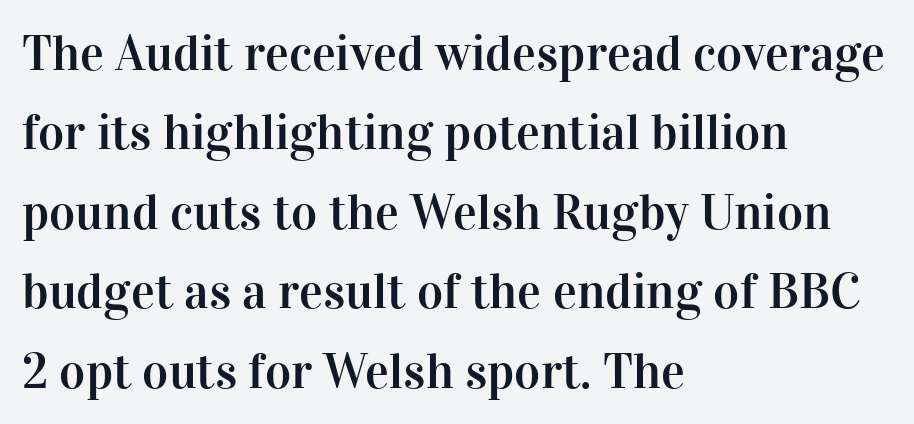
{"serif": "yes", "italic": "no", "width": "normal", "stroke_contrast": "high", "x_height": "medium", "monospaced": "no", "underline": "no", "align": "left", "line_spacing": "normal", "line_spacing_ratio": 1.59, "letter_spacing": "normal", "letter_spacing_em": 0.0, "glyph_px": 50}
